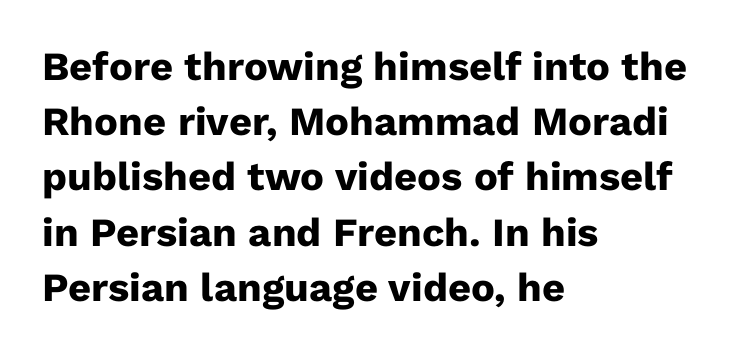
The image shows 40 px heavy sans-serif type, upright; set left-aligned, normal line spacing (1.38x), normal letter spacing, not underlined; low stroke contrast and a medium x-height.
